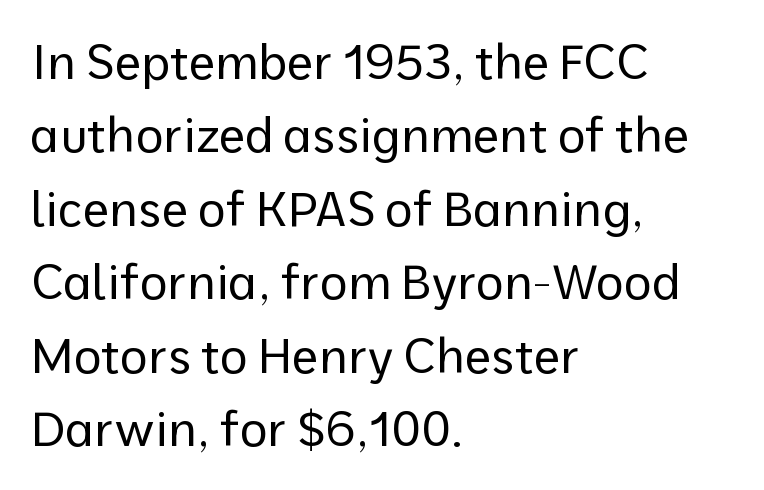
Q: Is the text bold? A: No.
Q: Is the text italic (slanted)? A: No, it is upright.
Q: Is the typeface a serif or a sans-serif typeface? A: Sans-serif.
Q: Is the text underlined? A: No.
Q: How is the paragraph aligned? A: Left-aligned.
Q: Is the spacing between letters normal or unusually wide? A: Normal.
Q: Is the spacing between lines tight, normal or loose? A: Normal.
Q: Width (condensed, normal, or wide)? A: Normal.
Q: Stroke contrast? A: Low.
Q: x-height? A: Medium.
Q: Monospaced? A: No.
